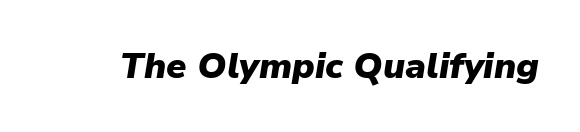
The image shows 36 px heavy type, italic (leaning right); set normal letter spacing, not underlined; low stroke contrast and a medium x-height.
